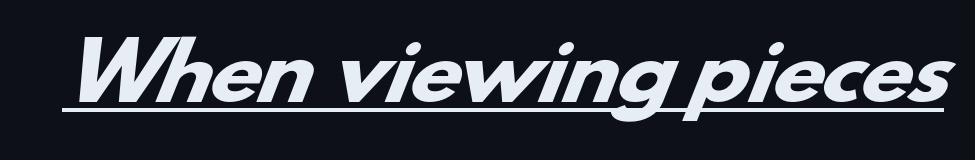
I'd describe the lettering as bold — thick and assertive. How are the letters spaced? Ordinarily, with no added tracking. The passage shown is typeset with a sans-serif family. Spacing verdict: proportional, widths tailored to each character. Is there an underline? Yes — a line sits under the letters.
